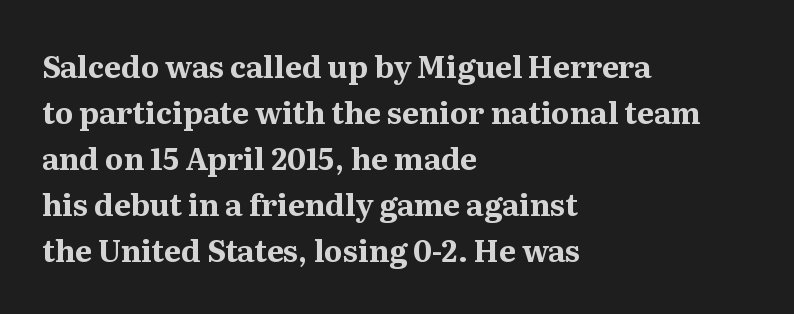
Q: Is the text bold? A: Yes.
Q: Is the text italic (slanted)? A: No, it is upright.
Q: Is the typeface a serif or a sans-serif typeface? A: Serif.
Q: Is the text underlined? A: No.
Q: How is the paragraph aligned? A: Left-aligned.
Q: Is the spacing between letters normal or unusually wide? A: Normal.
Q: Is the spacing between lines tight, normal or loose? A: Normal.
Q: Width (condensed, normal, or wide)? A: Normal.
Q: Stroke contrast? A: Medium.
Q: x-height? A: Medium.
Q: Monospaced? A: No.
